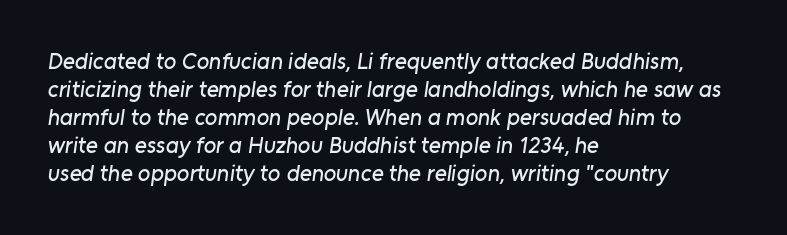
{"underline": "no", "align": "left", "line_spacing_ratio": 1.22, "letter_spacing": "normal", "letter_spacing_em": 0.0, "glyph_px": 23}
